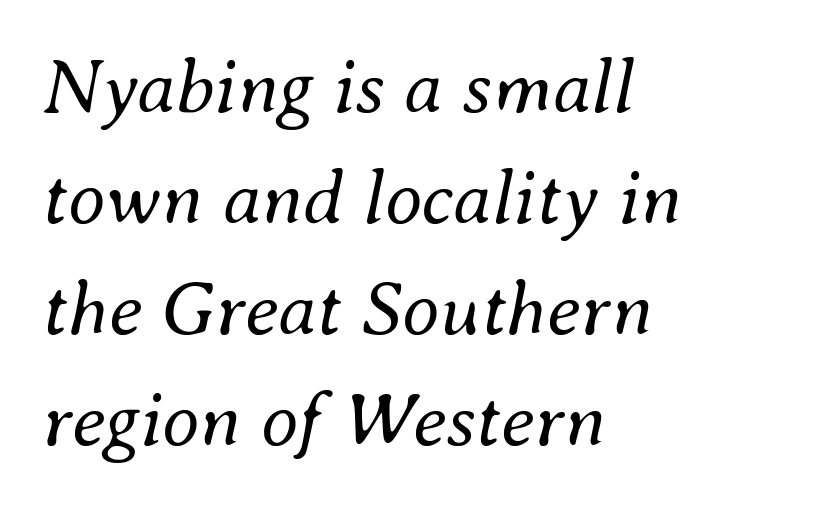
Q: Is the text bold? A: No.
Q: Is the text italic (slanted)? A: Yes, it leans right by about 8 degrees.
Q: Is the text underlined? A: No.
Q: How is the paragraph aligned? A: Left-aligned.
Q: Is the spacing between letters normal or unusually wide? A: Normal.
Q: Is the spacing between lines tight, normal or loose? A: Normal.
Q: Width (condensed, normal, or wide)? A: Normal.
Q: Stroke contrast? A: Medium.
Q: x-height? A: Small.
Q: Monospaced? A: No.
